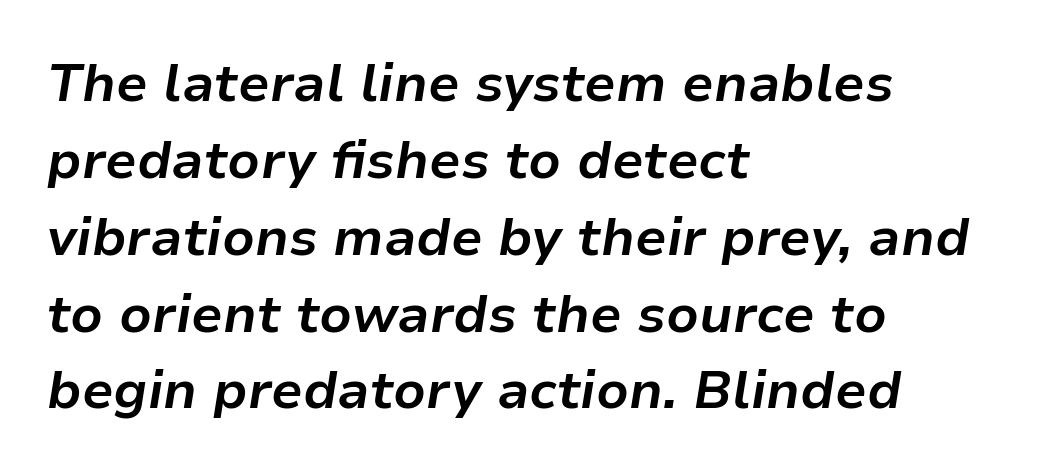
Q: Is the text bold? A: Yes.
Q: Is the text italic (slanted)? A: Yes, it leans right by about 9 degrees.
Q: Is the text underlined? A: No.
Q: How is the paragraph aligned? A: Left-aligned.
Q: Is the spacing between letters normal or unusually wide? A: Normal.
Q: Is the spacing between lines tight, normal or loose? A: Normal.
Q: Width (condensed, normal, or wide)? A: Normal.
Q: Stroke contrast? A: Low.
Q: x-height? A: Medium.
Q: Monospaced? A: No.
